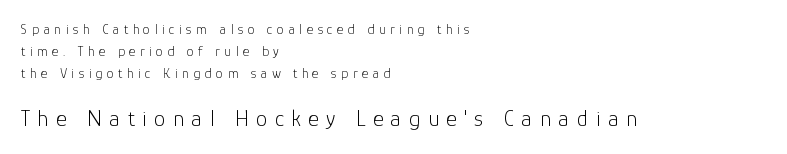
{"italic": "no", "bold": "no", "underline": "no", "align": "left", "line_spacing": "normal", "line_spacing_ratio": 1.57, "letter_spacing": "wide", "letter_spacing_em": 0.32, "larger_block": "second", "size_ratio": 1.64, "glyph_px": 23}
